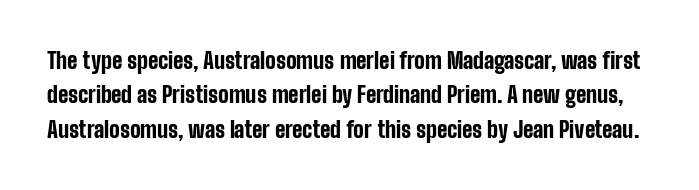
Q: Is the text bold? A: Yes.
Q: Is the text italic (slanted)? A: No, it is upright.
Q: Is the text underlined? A: No.
Q: Is the spacing between letters normal or unusually wide? A: Normal.
Q: Is the spacing between lines tight, normal or loose? A: Normal.
